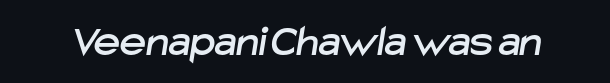
Q: Is the typeface a serif or a sans-serif typeface? A: Sans-serif.
Q: Is the text underlined? A: No.
Q: Is the spacing between letters normal or unusually wide? A: Normal.
Q: Width (condensed, normal, or wide)? A: Normal.
Q: Stroke contrast? A: Low.
Q: x-height? A: Medium.
Q: Monospaced? A: No.
